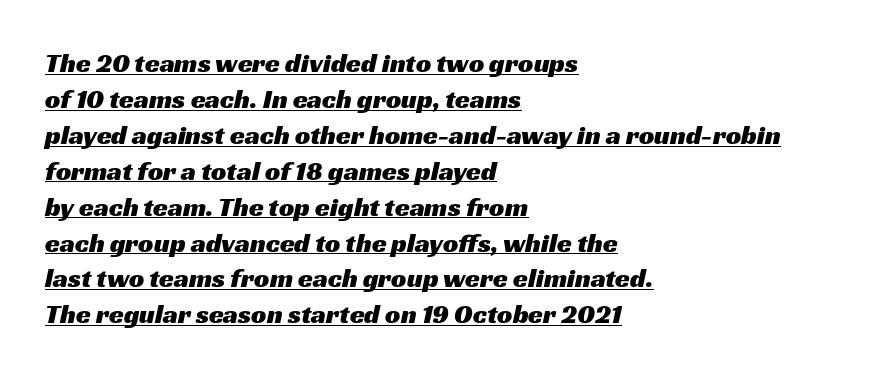
{"underline": "yes", "align": "left", "line_spacing": "normal", "line_spacing_ratio": 1.33, "letter_spacing": "normal", "letter_spacing_em": 0.0, "glyph_px": 27}
